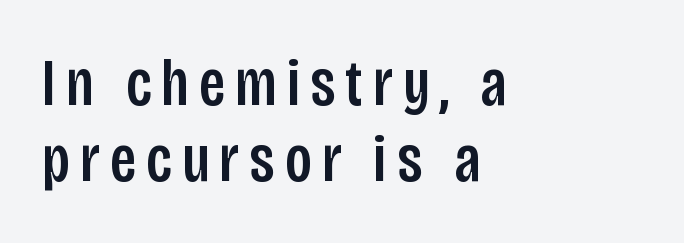
{"serif": "no", "italic": "no", "width": "condensed", "stroke_contrast": "low", "x_height": "large", "monospaced": "no", "underline": "no", "align": "left", "line_spacing": "tight", "line_spacing_ratio": 1.14, "glyph_px": 67}
